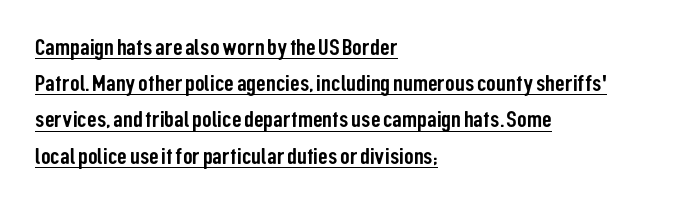
The image shows 24 px text type, upright; set left-aligned, normal line spacing (1.51x), normal letter spacing, underlined.
